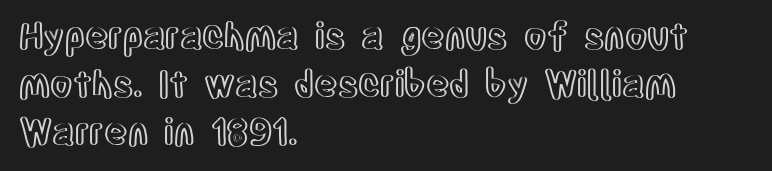
The image shows 36 px condensed type, upright; set left-aligned, normal line spacing (1.33x), normal letter spacing, not underlined; a large x-height.
